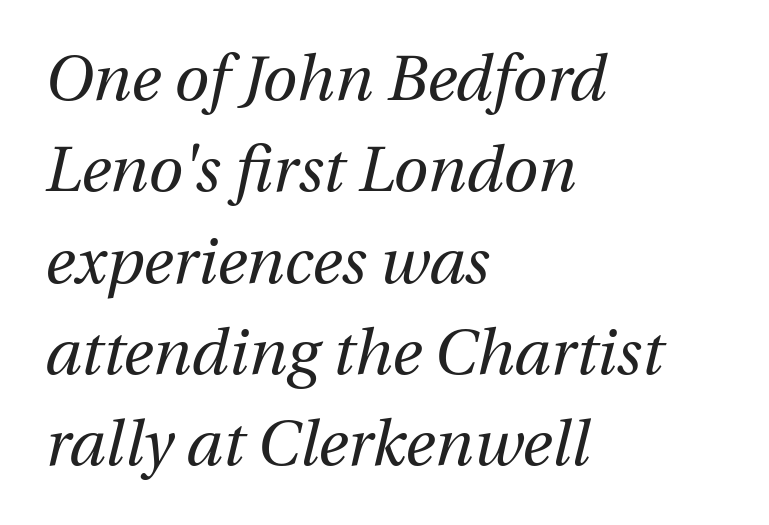
The image shows 63 px regular-weight type, italic (leaning right); set left-aligned, normal line spacing (1.45x), normal letter spacing, not underlined; medium stroke contrast and a medium x-height.
